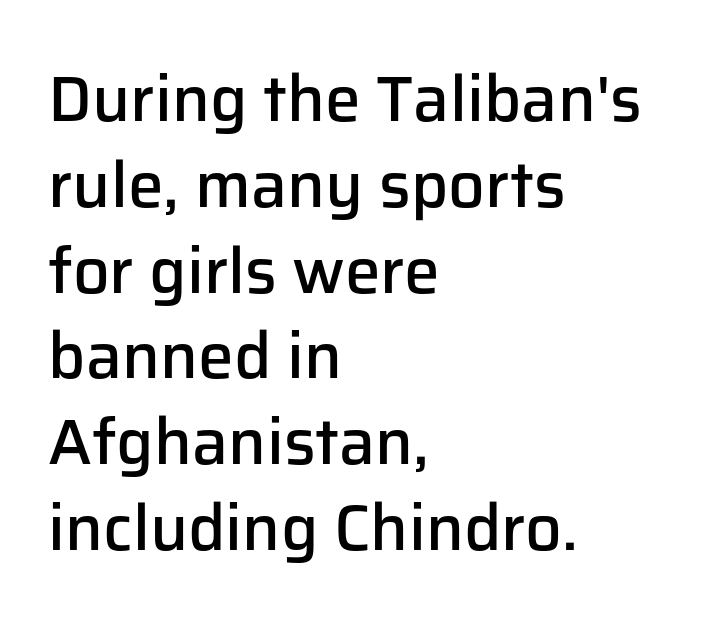
The image shows 64 px semibold sans-serif type, upright; set left-aligned, normal line spacing (1.34x), normal letter spacing, not underlined; low stroke contrast and a medium x-height.
